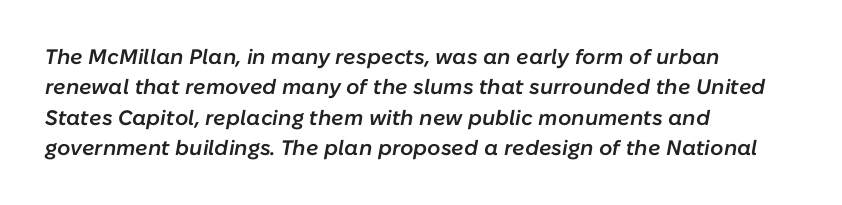
{"italic": "yes", "lean": "right", "slant_degrees": 10, "bold": "semi", "underline": "no", "align": "left", "line_spacing": "normal", "line_spacing_ratio": 1.45, "letter_spacing": "normal", "letter_spacing_em": 0.0, "glyph_px": 21}
